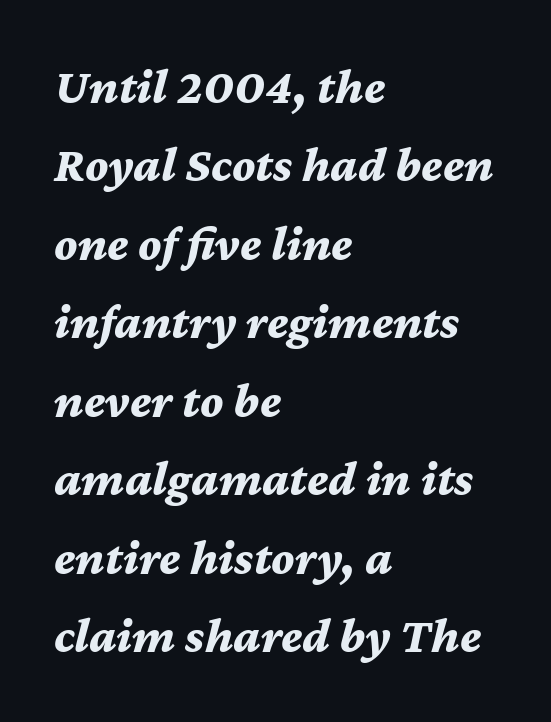
Plain, unruled lines of type. Would a proofreader flag this as italicized? Yes. Successive baselines arrive at the customary interval. Nobody touched the tracking dial on this one. Character widths vary here, with narrow letters taking less room than wide ones.
